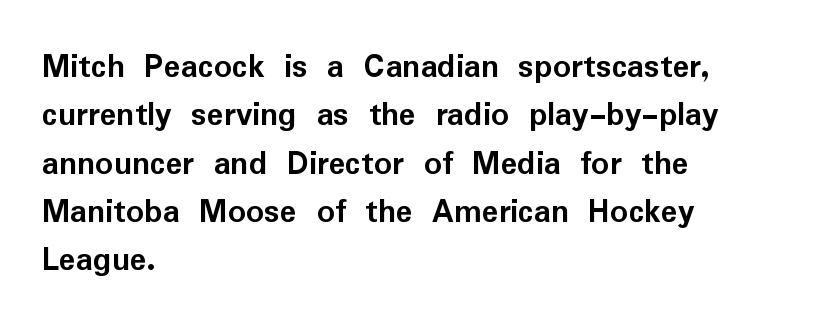
Q: Is the text bold? A: Yes.
Q: Is the text italic (slanted)? A: No, it is upright.
Q: Is the typeface a serif or a sans-serif typeface? A: Sans-serif.
Q: Is the text underlined? A: No.
Q: How is the paragraph aligned? A: Left-aligned.
Q: Is the spacing between letters normal or unusually wide? A: Normal.
Q: Is the spacing between lines tight, normal or loose? A: Normal.
Q: Width (condensed, normal, or wide)? A: Normal.
Q: Stroke contrast? A: Low.
Q: x-height? A: Medium.
Q: Monospaced? A: No.
